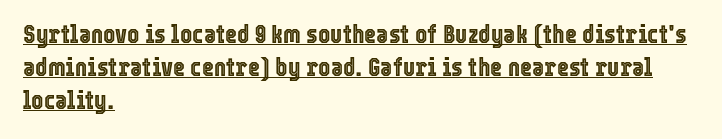
Underlined type. The rendering uses a moderate line-height, typical for paragraphs. A typesetter would call this zero additional tracking. No italicization has been applied; the sample stays upright. The passage is arranged the way most books set body copy — flush left.
